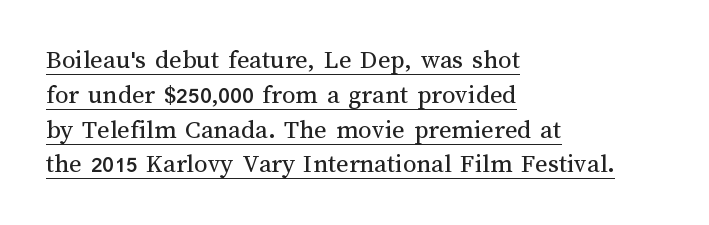
The image shows 27 px text type, upright; set left-aligned, normal line spacing (1.29x), normal letter spacing, underlined.
